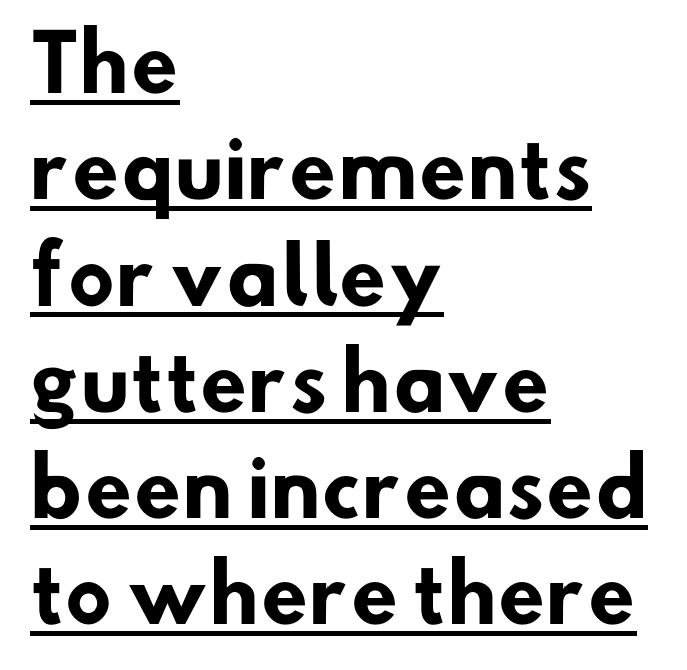
The image shows 77 px heavy sans-serif type; set left-aligned, normal line spacing (1.38x), normal letter spacing, underlined; low stroke contrast and a small x-height.
